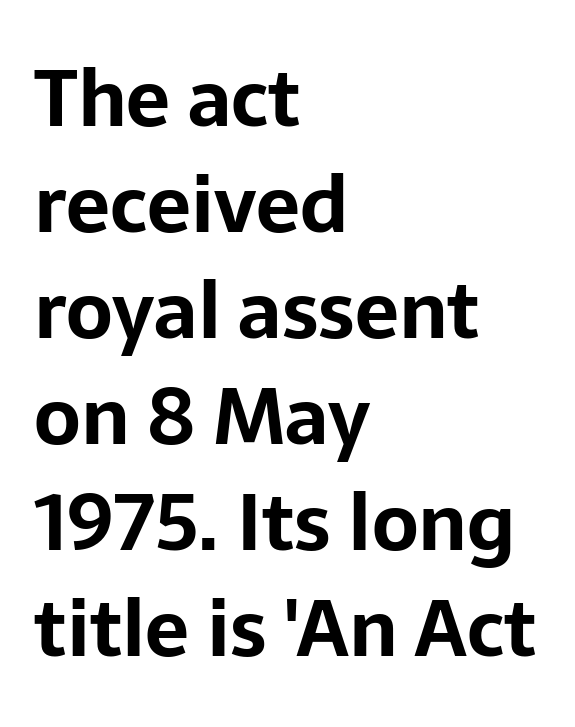
{"serif": "no", "italic": "no", "bold": "yes", "weight": "bold", "width": "normal", "stroke_contrast": "low", "x_height": "medium", "monospaced": "no", "underline": "no", "align": "left", "line_spacing": "normal", "line_spacing_ratio": 1.36, "letter_spacing": "normal", "letter_spacing_em": 0.0, "glyph_px": 78}
